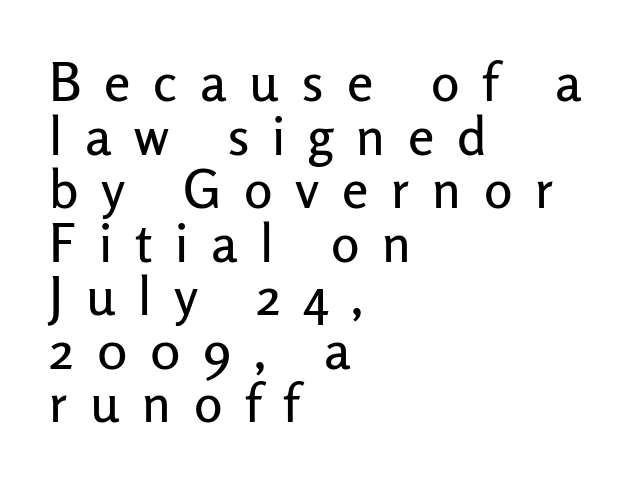
You could not count columns in this text — the font is proportionally spaced. Posture: vertical. The baseline area is clear. The setting favours the left margin, as ordinary paragraphs usually do.
